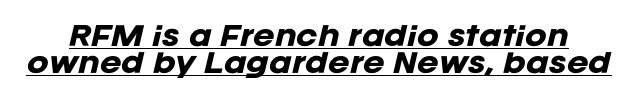
{"italic": "yes", "lean": "right", "slant_degrees": 12, "bold": "yes", "underline": "yes", "line_spacing": "tight", "line_spacing_ratio": 1.05, "letter_spacing": "normal", "letter_spacing_em": 0.0, "glyph_px": 26}
